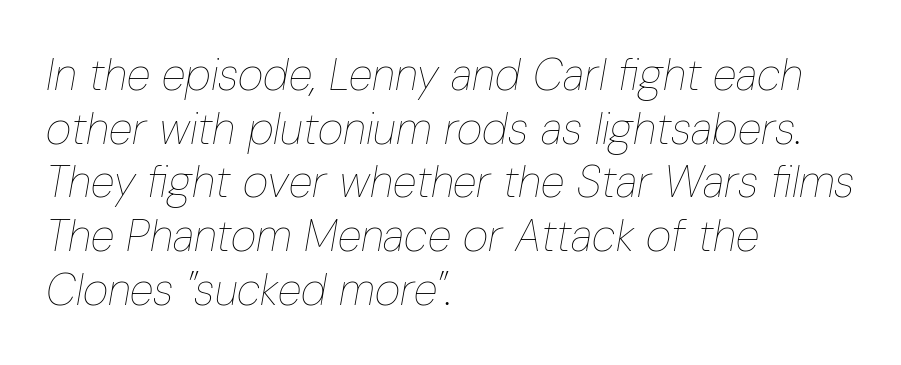
{"italic": "yes", "lean": "right", "slant_degrees": 10, "bold": "no", "weight": "thin", "width": "condensed", "stroke_contrast": "low", "x_height": "medium", "monospaced": "no", "underline": "no", "align": "left", "line_spacing_ratio": 1.22, "letter_spacing": "normal", "letter_spacing_em": 0.0, "glyph_px": 44}
